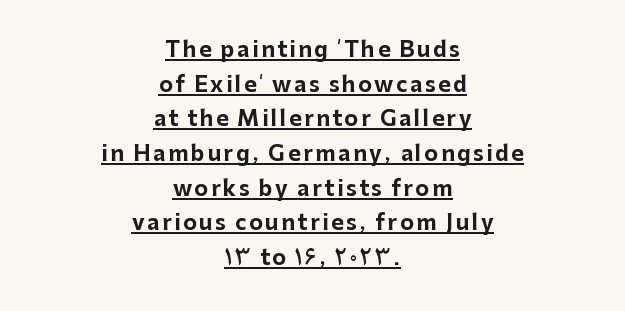
The image shows 21 px bold type, upright; set centered, normal line spacing (1.65x), underlined.
